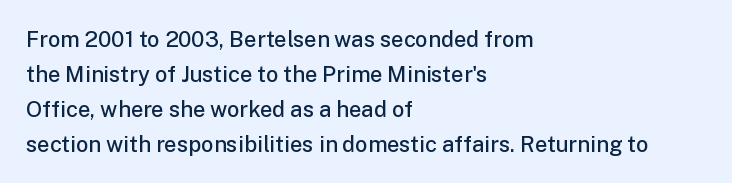
{"italic": "no", "bold": "semi", "underline": "no", "align": "left", "line_spacing": "normal", "line_spacing_ratio": 1.59, "letter_spacing": "normal", "letter_spacing_em": 0.0, "glyph_px": 22}
